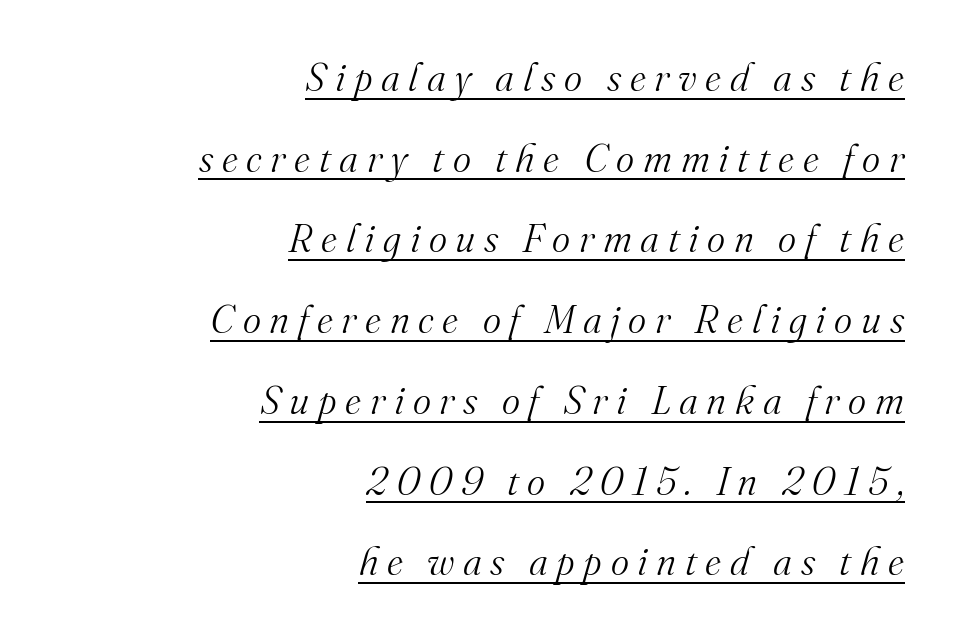
Q: Is the text bold? A: No.
Q: Is the text italic (slanted)? A: Yes, it leans right by about 16 degrees.
Q: Is the typeface a serif or a sans-serif typeface? A: Serif.
Q: Is the text underlined? A: Yes.
Q: How is the paragraph aligned? A: Right-aligned.
Q: Is the spacing between letters normal or unusually wide? A: Unusually wide.
Q: Is the spacing between lines tight, normal or loose? A: Loose.
Q: Width (condensed, normal, or wide)? A: Normal.
Q: Stroke contrast? A: Medium.
Q: x-height? A: Small.
Q: Monospaced? A: No.
